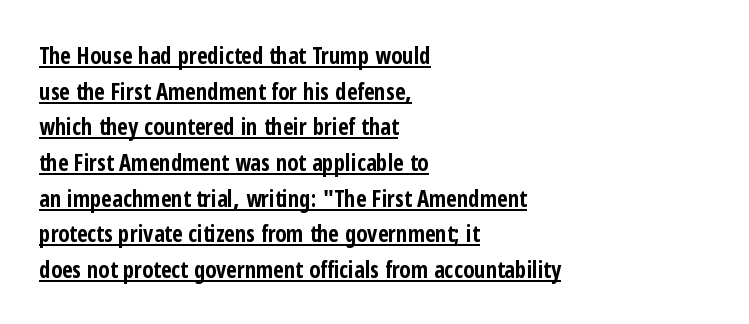
Q: Is the text bold? A: Yes.
Q: Is the text italic (slanted)? A: No, it is upright.
Q: Is the text underlined? A: Yes.
Q: How is the paragraph aligned? A: Left-aligned.
Q: Is the spacing between letters normal or unusually wide? A: Normal.
Q: Is the spacing between lines tight, normal or loose? A: Normal.
